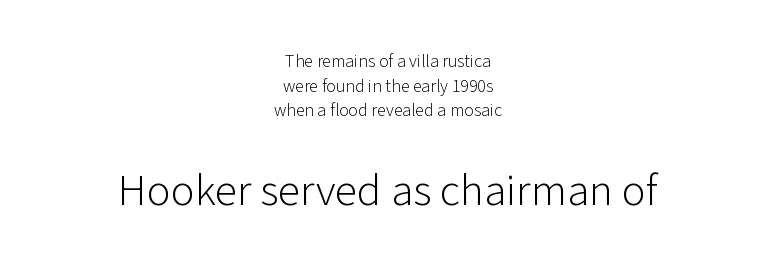
Baseline-to-baseline distance is the conventional proportion of letter height. The letters carry no serifs — their stems end cleanly without finishing strokes. Each stroke keeps to a modest, everyday thickness or less. Caption: standard tracking, unaltered.
